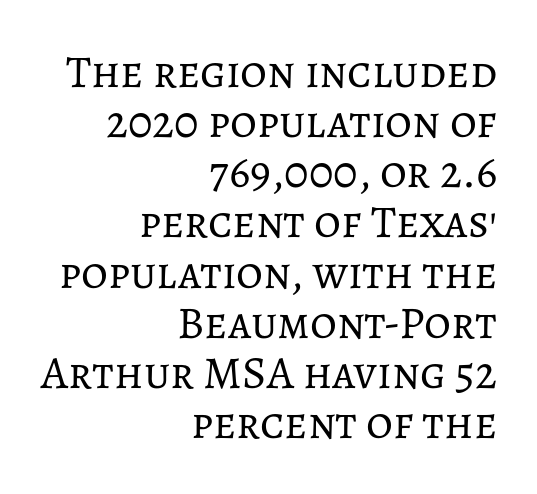
Students, observe: this is what under-led, compact text looks like. Rule under the text: the space is simply empty. Vertical strokes here are truly vertical. Stem width sits at or under what a default text font uses. Each word holds together tightly as a unit, with standard inter-letter gaps. The passage shown is typed in a proportional face where columns would drift.
